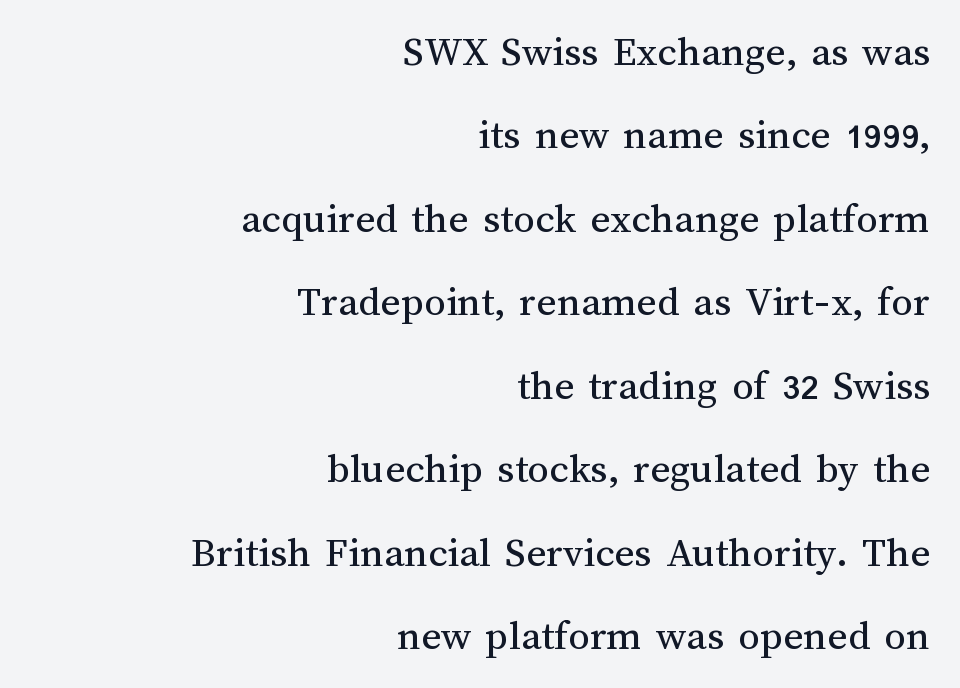
{"italic": "no", "bold": "no", "weight": "regular", "width": "normal", "stroke_contrast": "medium", "x_height": "medium", "monospaced": "no", "underline": "no", "align": "right", "line_spacing": "loose", "line_spacing_ratio": 1.94, "letter_spacing": "normal", "letter_spacing_em": 0.0, "glyph_px": 43}
